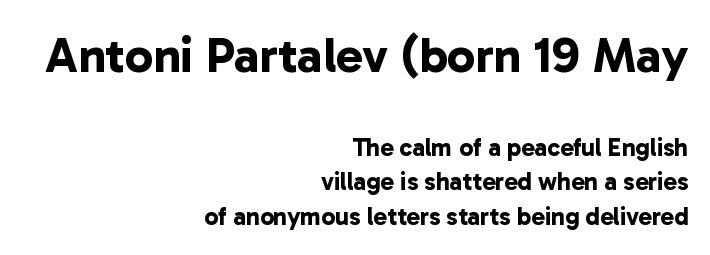
Q: Is the text bold? A: Yes.
Q: Is the typeface a serif or a sans-serif typeface? A: Sans-serif.
Q: Is the text underlined? A: No.
Q: How is the paragraph aligned? A: Right-aligned.
Q: Is the spacing between letters normal or unusually wide? A: Normal.
Q: Is the spacing between lines tight, normal or loose? A: Normal.
Q: Which block of text is set in a larger size, the first (top) or the second (bottom)? A: The first (top) one.
Q: Width (condensed, normal, or wide)? A: Normal.
Q: Stroke contrast? A: Low.
Q: x-height? A: Medium.
Q: Monospaced? A: No.
